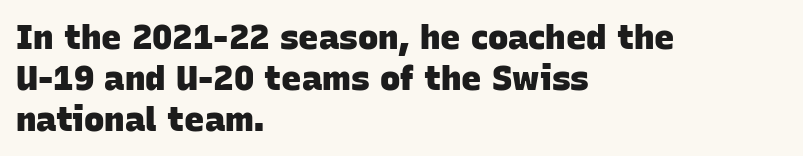
The image shows 34 px heavy sans-serif type; set left-aligned, line spacing 1.2x, normal letter spacing, not underlined; low stroke contrast and a large x-height.
